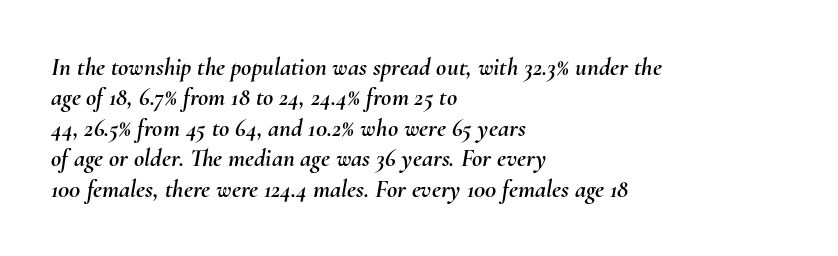
{"italic": "yes", "lean": "right", "slant_degrees": 10, "underline": "no", "align": "left", "line_spacing_ratio": 1.22, "letter_spacing": "normal", "letter_spacing_em": 0.0, "glyph_px": 25}
